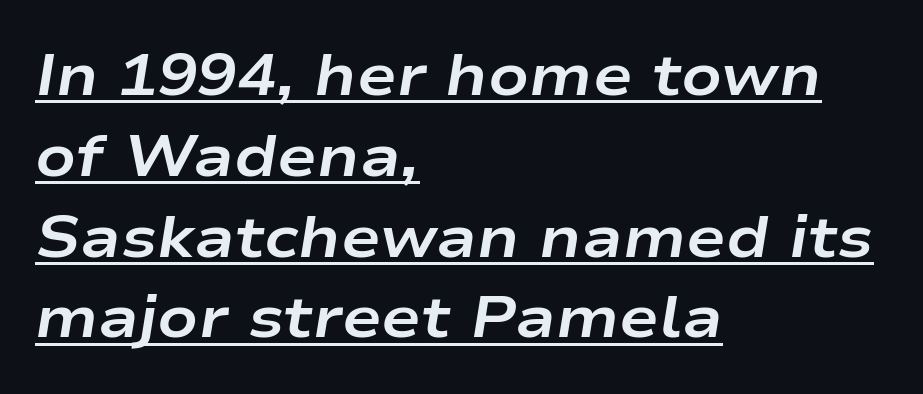
Compared with undecorated copy, this sample adds a rule below the words. The font is running at its bold setting. Whoever set this chose a conventional vertical rhythm. How are the letters spaced? Ordinarily, with no added tracking.
